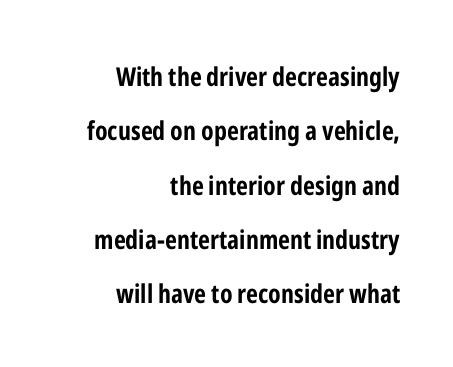
The image shows 26 px bold type, upright; set right-aligned, loose line spacing (2.09x), normal letter spacing, not underlined.
